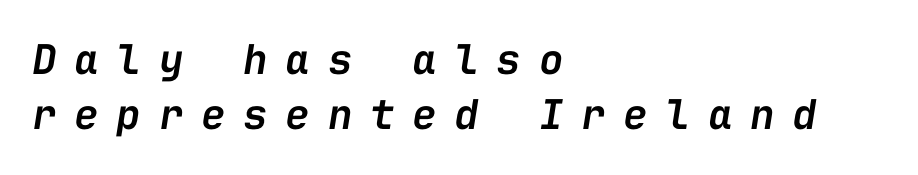
Leftover space on each line is placed entirely after the last word. The rendering applies a slant to the glyphs. Spacing verdict: monospaced, one width for all characters. The strip under each line holds only bare page.
